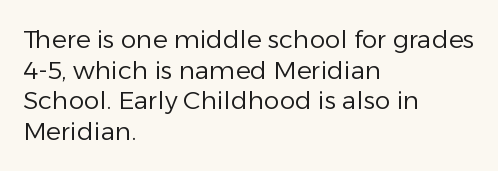
Q: Is the text bold? A: No.
Q: Is the text italic (slanted)? A: No, it is upright.
Q: Is the text underlined? A: No.
Q: How is the paragraph aligned? A: Left-aligned.
Q: Is the spacing between letters normal or unusually wide? A: Normal.
